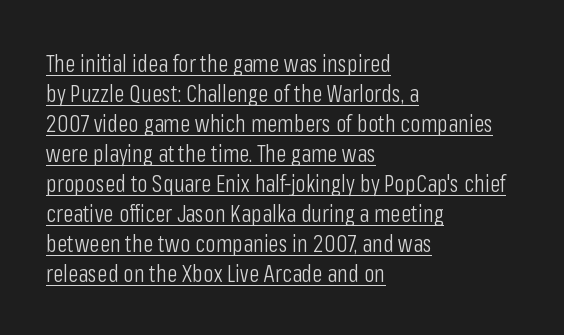
The letterforms sit shoulder to shoulder at normal distance. This sample is left-justified, so line endings fall wherever the words run out. Notice how a bar underscores the lettering throughout. Every stem runs plumb, perpendicular to the baseline. Baseline-to-baseline distance is the conventional proportion of letter height.
